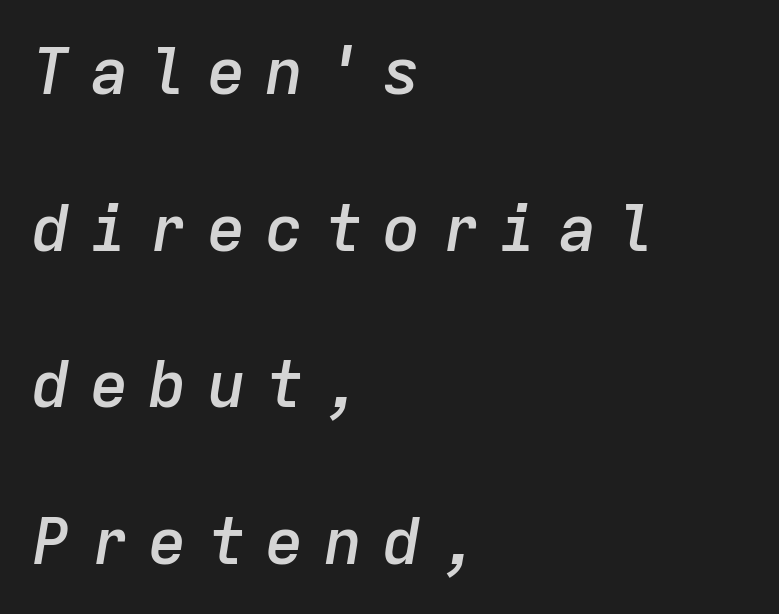
{"italic": "yes", "lean": "right", "slant_degrees": 9, "bold": "semi", "weight": "semibold", "width": "normal", "stroke_contrast": "low", "x_height": "medium", "monospaced": "yes", "underline": "no", "align": "left", "line_spacing": "loose", "line_spacing_ratio": 2.41, "letter_spacing": "wide", "letter_spacing_em": 0.3, "glyph_px": 65}
